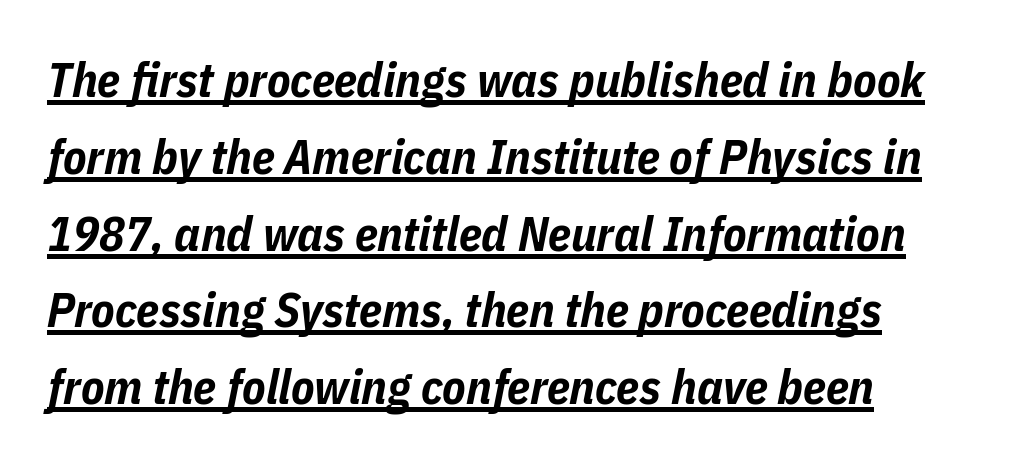
{"italic": "yes", "lean": "right", "slant_degrees": 11, "bold": "yes", "weight": "bold", "width": "condensed", "stroke_contrast": "low", "x_height": "medium", "monospaced": "no", "underline": "yes", "align": "left", "line_spacing": "normal", "line_spacing_ratio": 1.6, "letter_spacing": "normal", "letter_spacing_em": 0.0, "glyph_px": 48}
